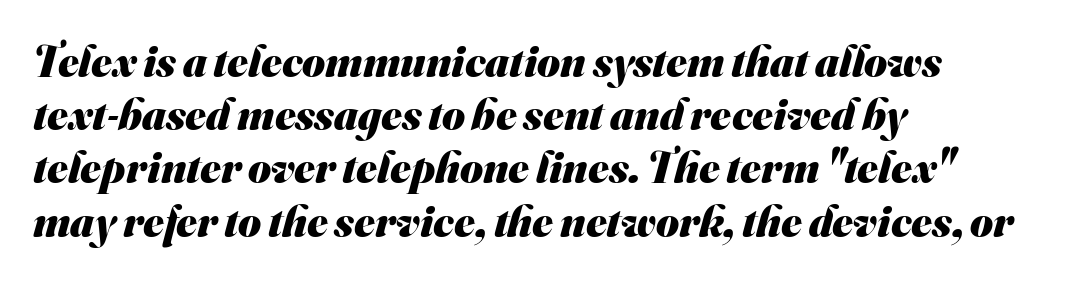
{"serif": "no", "bold": "yes", "weight": "heavy", "width": "normal", "stroke_contrast": "medium", "x_height": "small", "monospaced": "no", "underline": "no", "align": "left", "line_spacing_ratio": 1.21, "letter_spacing": "normal", "letter_spacing_em": 0.0, "glyph_px": 44}
